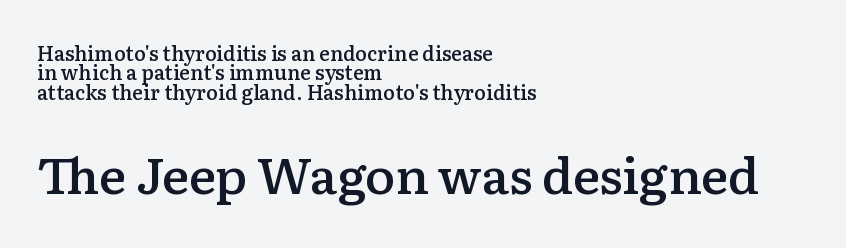
The image shows 50 px semibold serif type, upright; set left-aligned, tight line spacing (0.97x), normal letter spacing, not underlined; the second (bottom) block is 2.5x larger; low stroke contrast and a medium x-height.
